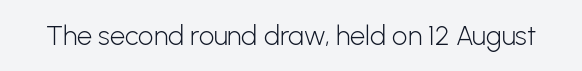
Has an underline been added? It has not. The type is set solid horizontally, with unmodified tracking. The characters are drawn with everyday or finer stroke widths. Every character sits straight up, as roman type does.
